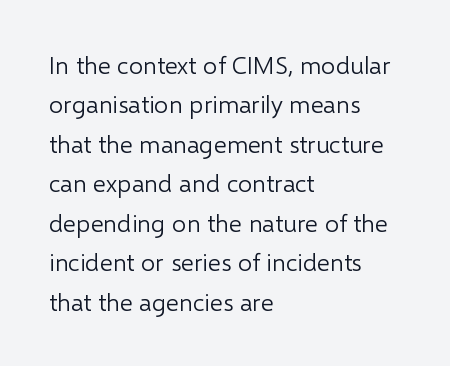
Q: Is the text bold? A: No.
Q: Is the text italic (slanted)? A: No, it is upright.
Q: Is the text underlined? A: No.
Q: How is the paragraph aligned? A: Left-aligned.
Q: Is the spacing between letters normal or unusually wide? A: Normal.
Q: Is the spacing between lines tight, normal or loose? A: Normal.
